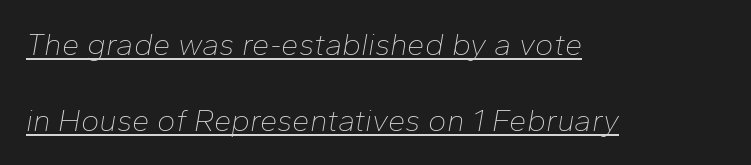
These lines are rendered in a variable-pitch font. The strokes carry an ordinary text weight at most. Nobody touched the tracking dial on this one. Is the type slanted? Yes — the strokes lean at a clear angle. Beneath each row of characters lies a ruled line. Baseline-to-baseline distance is far greater than the letter height.
